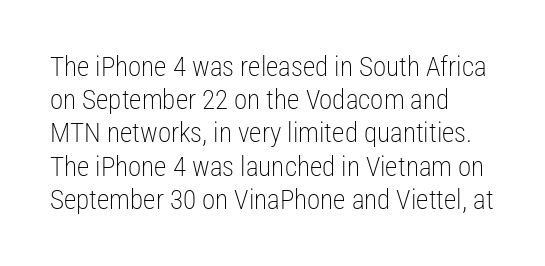
{"italic": "no", "bold": "no", "underline": "no", "align": "left", "line_spacing_ratio": 1.23, "letter_spacing": "normal", "letter_spacing_em": 0.0, "glyph_px": 27}
